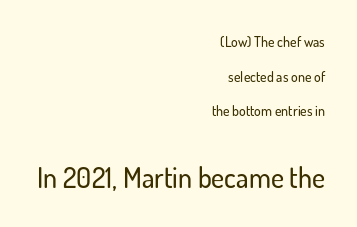
{"serif": "no", "italic": "no", "width": "normal", "stroke_contrast": "low", "x_height": "small", "monospaced": "no", "underline": "no", "align": "right", "line_spacing": "loose", "line_spacing_ratio": 2.48, "letter_spacing": "normal", "letter_spacing_em": 0.0, "larger_block": "second", "size_ratio": 2.0, "glyph_px": 28}
